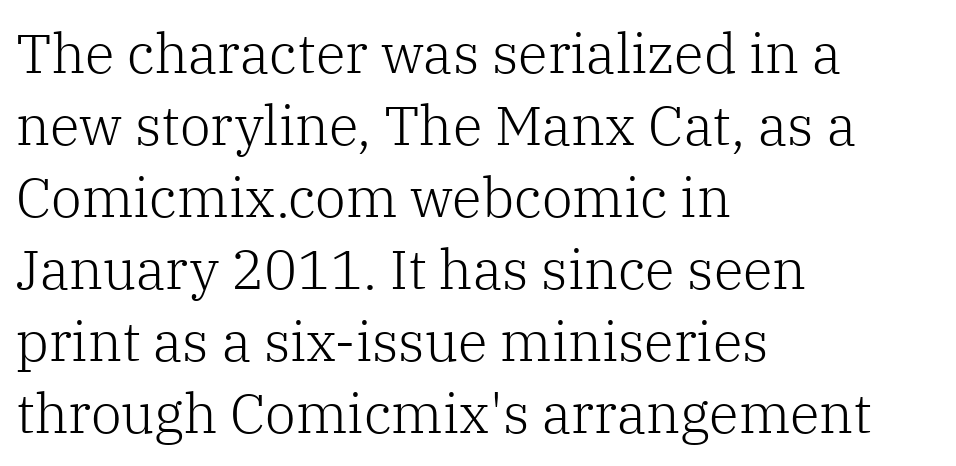
{"serif": "yes", "italic": "no", "bold": "no", "weight": "light", "width": "normal", "stroke_contrast": "low", "x_height": "medium", "monospaced": "no", "underline": "no", "align": "left", "line_spacing": "normal", "line_spacing_ratio": 1.31, "letter_spacing": "normal", "letter_spacing_em": 0.0, "glyph_px": 55}
